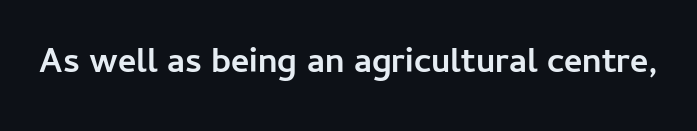
Q: Is the text bold? A: Yes.
Q: Is the text italic (slanted)? A: No, it is upright.
Q: Is the typeface a serif or a sans-serif typeface? A: Sans-serif.
Q: Is the text underlined? A: No.
Q: Is the spacing between letters normal or unusually wide? A: Normal.
Q: Width (condensed, normal, or wide)? A: Normal.
Q: Stroke contrast? A: Low.
Q: x-height? A: Medium.
Q: Monospaced? A: No.
